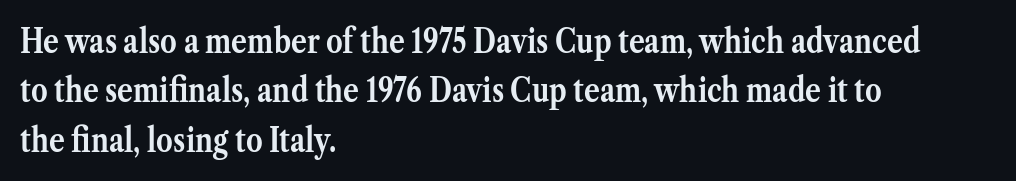
The image shows 33 px semibold serif type, upright; set left-aligned, normal line spacing (1.5x), normal letter spacing, not underlined; medium stroke contrast and a medium x-height.
